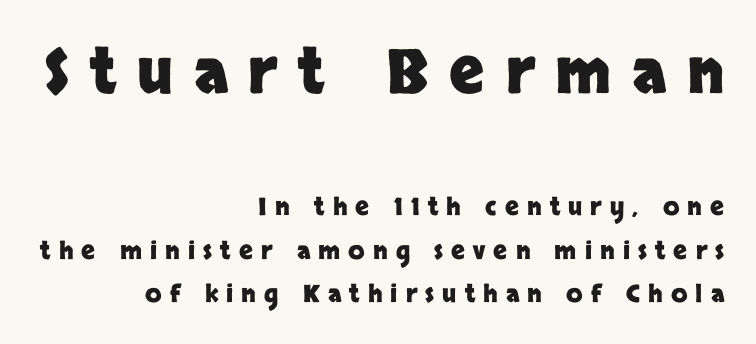
Style check: upright. Each row of text sits above clean, open space. The letters carry no serifs — their stems end cleanly without finishing strokes. Horizontal alignment here is rightward, an uncommon choice for prose.
